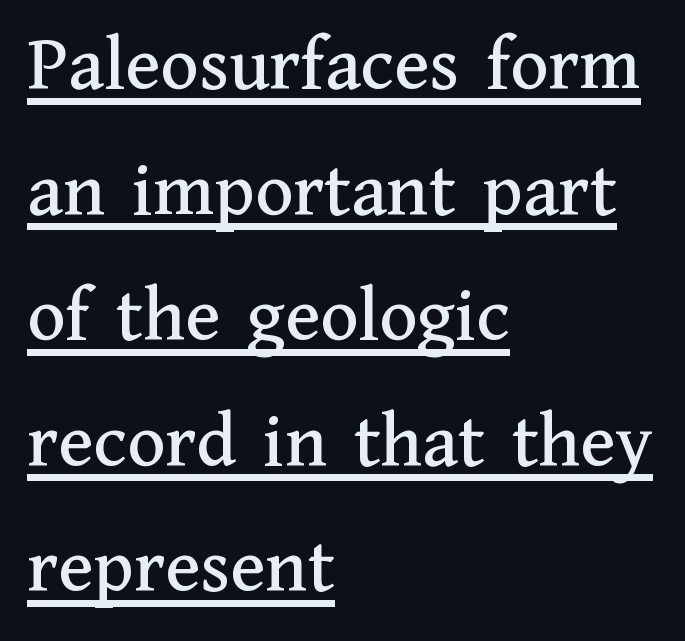
{"serif": "yes", "italic": "no", "width": "normal", "stroke_contrast": "medium", "x_height": "medium", "monospaced": "no", "underline": "yes", "align": "left", "line_spacing": "normal", "line_spacing_ratio": 1.59, "letter_spacing": "normal", "letter_spacing_em": 0.0, "glyph_px": 79}
